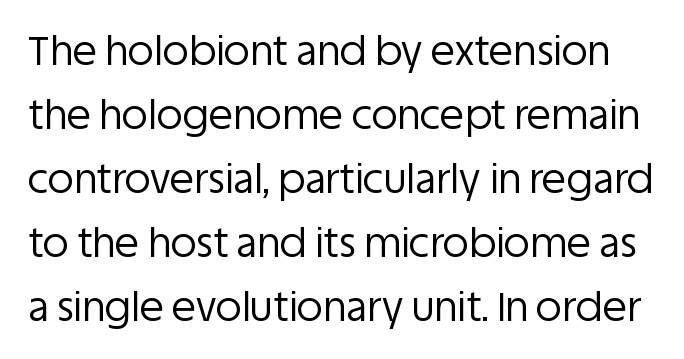
Examine the stroke ends and you'll find no serifs. Letters rest on an invisible, unmarked baseline. The vertical gap from one line to the next is medium. Bold? No — there's no thickening of the strokes.
